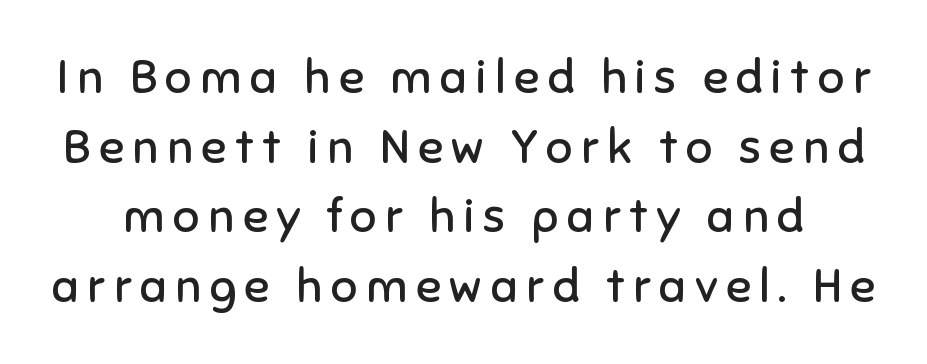
{"serif": "no", "italic": "no", "bold": "no", "weight": "regular", "width": "normal", "stroke_contrast": "low", "x_height": "medium", "monospaced": "no", "underline": "no", "line_spacing": "normal", "line_spacing_ratio": 1.48, "glyph_px": 47}
